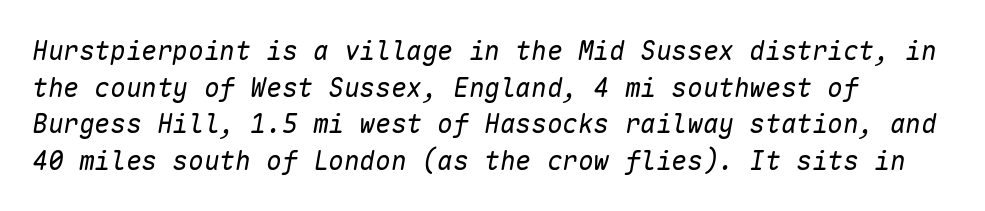
The lines in this sample share a left origin and differ only in where they stop. Letter spacing: default. Leading: standard. Stems here are at most as thick as an everyday book face.
